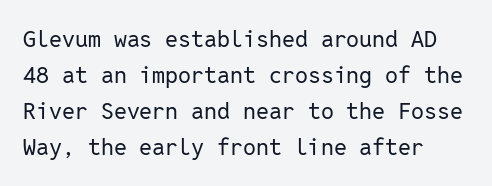
{"italic": "no", "bold": "no", "underline": "no", "align": "left", "line_spacing": "normal", "line_spacing_ratio": 1.57, "letter_spacing": "normal", "letter_spacing_em": 0.0, "glyph_px": 23}
